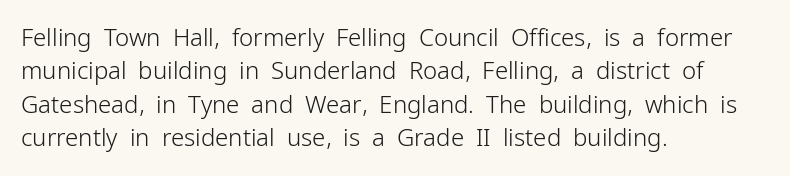
The image shows 24 px text type, upright; set left-aligned, normal line spacing (1.39x), normal letter spacing, not underlined.
